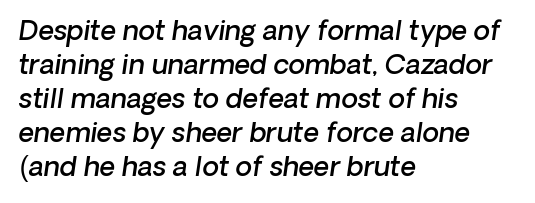
{"bold": "semi", "underline": "no", "align": "left", "line_spacing": "normal", "line_spacing_ratio": 1.26, "letter_spacing": "normal", "letter_spacing_em": 0.0, "glyph_px": 27}
